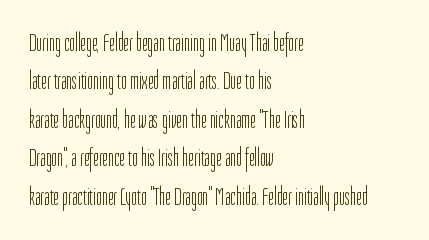
Q: Is the text bold? A: No.
Q: Is the text italic (slanted)? A: No, it is upright.
Q: Is the text underlined? A: No.
Q: How is the paragraph aligned? A: Left-aligned.
Q: Is the spacing between letters normal or unusually wide? A: Normal.
Q: Is the spacing between lines tight, normal or loose? A: Normal.
